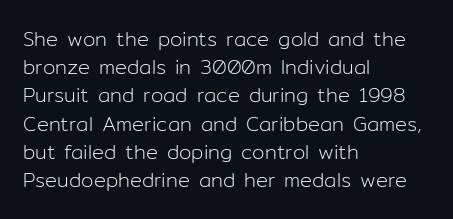
The image shows 20 px text type, upright; set left-aligned, normal line spacing (1.41x), normal letter spacing, not underlined.
